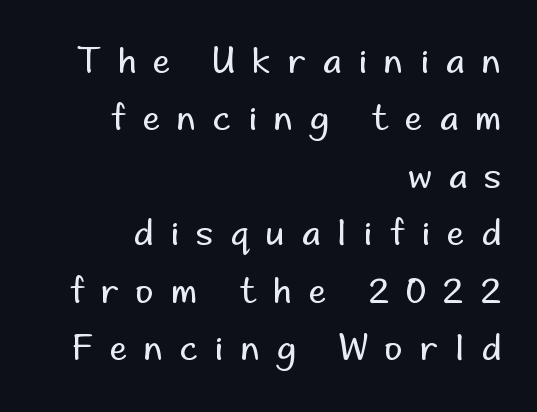
Q: Is the text bold? A: No.
Q: Is the text italic (slanted)? A: No, it is upright.
Q: Is the typeface a serif or a sans-serif typeface? A: Sans-serif.
Q: Is the text underlined? A: No.
Q: How is the paragraph aligned? A: Right-aligned.
Q: Is the spacing between letters normal or unusually wide? A: Unusually wide.
Q: Is the spacing between lines tight, normal or loose? A: Normal.
Q: Width (condensed, normal, or wide)? A: Normal.
Q: Stroke contrast? A: Low.
Q: x-height? A: Small.
Q: Monospaced? A: No.
